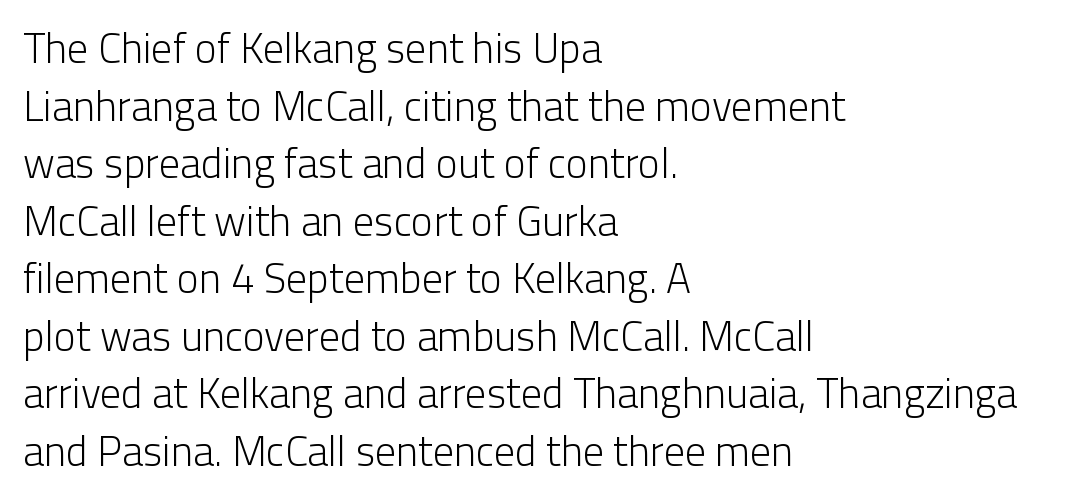
The image shows 42 px light sans-serif type, upright; set left-aligned, normal line spacing (1.37x), normal letter spacing, not underlined; low stroke contrast and a medium x-height.
